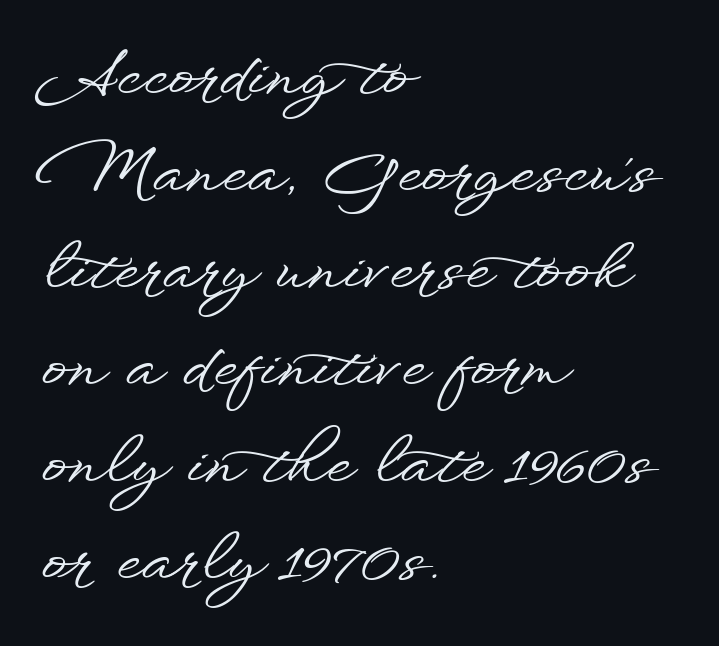
The image shows 63 px wide sans-serif type; set left-aligned, normal line spacing (1.54x), normal letter spacing, not underlined; low stroke contrast and a small x-height.
